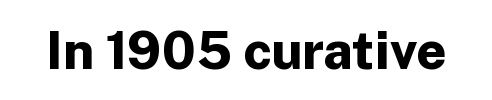
The face used here is rendered with its standard letterfit. Does the weight exceed regular? Yes, all the way to bold. Do the characters align in a grid? No, the font is proportional. Designer's note — italics off, roman on. Observe the absence of serifs on each vertical stroke in this sample. Plain, unruled lines of type.
